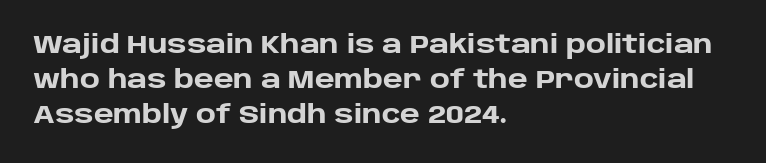
{"italic": "no", "bold": "yes", "underline": "no", "align": "left", "line_spacing": "normal", "line_spacing_ratio": 1.41, "letter_spacing": "normal", "letter_spacing_em": 0.0, "glyph_px": 25}
